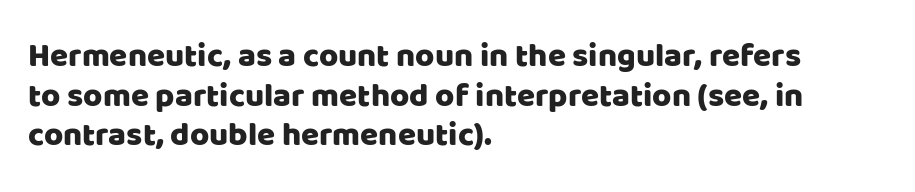
Q: Is the text italic (slanted)? A: No, it is upright.
Q: Is the typeface a serif or a sans-serif typeface? A: Sans-serif.
Q: Is the text underlined? A: No.
Q: How is the paragraph aligned? A: Left-aligned.
Q: Is the spacing between letters normal or unusually wide? A: Normal.
Q: Width (condensed, normal, or wide)? A: Normal.
Q: Stroke contrast? A: Low.
Q: x-height? A: Large.
Q: Monospaced? A: No.
